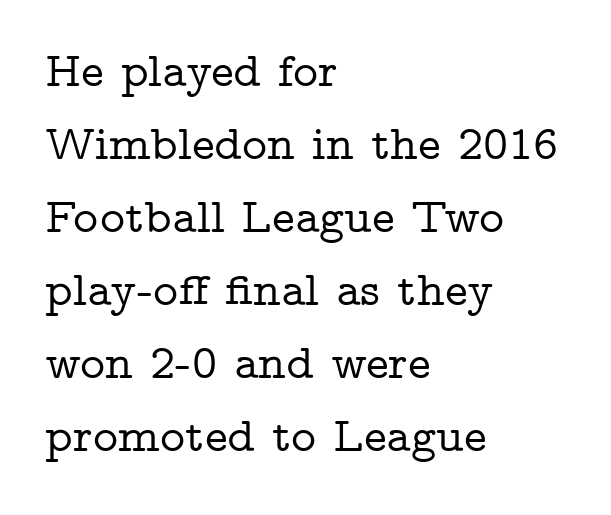
The image shows 48 px wide serif type, upright; set left-aligned, normal line spacing (1.52x), normal letter spacing, not underlined; low stroke contrast and a medium x-height.
